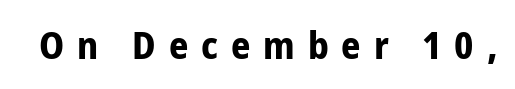
{"serif": "no", "italic": "no", "bold": "yes", "weight": "bold", "width": "condensed", "stroke_contrast": "low", "x_height": "medium", "monospaced": "no", "underline": "no", "letter_spacing": "wide", "letter_spacing_em": 0.34, "glyph_px": 38}
